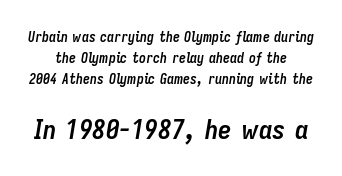
Q: Is the text bold? A: Yes.
Q: Is the text italic (slanted)? A: Yes, it leans right by about 9 degrees.
Q: Is the text underlined? A: No.
Q: Is the spacing between letters normal or unusually wide? A: Normal.
Q: Is the spacing between lines tight, normal or loose? A: Normal.
Q: Which block of text is set in a larger size, the first (top) or the second (bottom)? A: The second (bottom) one.
